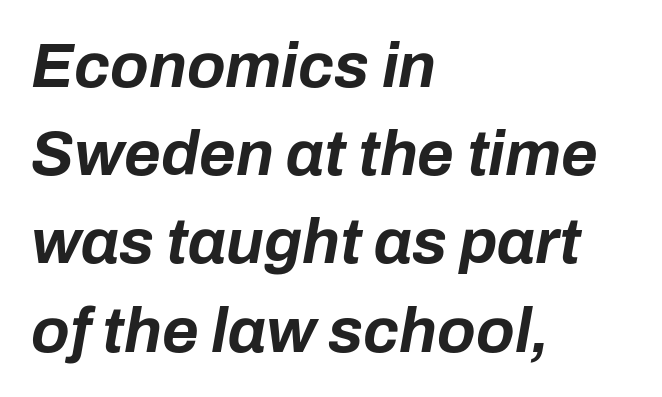
These lines sit exactly where default settings would place them. Spacing verdict: proportional, widths tailored to each character. Spacing between characters is what you'd get straight out of the box. Characters are canted at an angle relative to the baseline's perpendicular. Reading down the block, your eye returns to a fixed left position each line.
